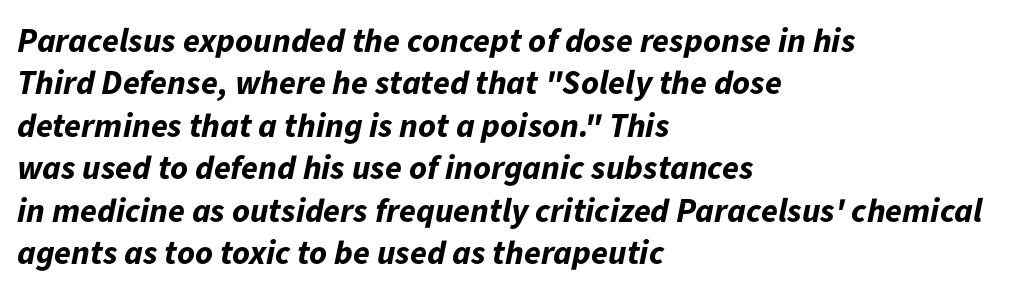
Rule under the text: the space is simply empty. The strokes are fattened all the way to bold. Characters follow at the spacing the type designer built in. The setting favours the left margin, as ordinary paragraphs usually do. Horizontal bands of white between lines are of average thickness.
